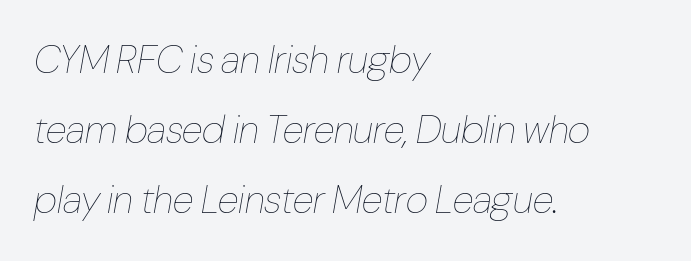
Nobody drew a line under any word here. The typography opts for an oblique posture over an upright one. Glyph-to-glyph distance matches everyday printed text. Casual observation: everything's shoved over to the left. You could not count columns in this text — the font is proportionally spaced.
